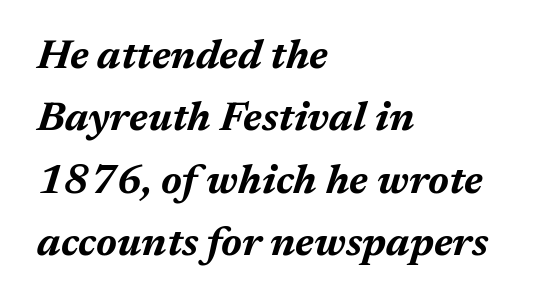
{"italic": "yes", "lean": "right", "slant_degrees": 17, "bold": "yes", "weight": "bold", "width": "normal", "stroke_contrast": "medium", "x_height": "medium", "monospaced": "no", "underline": "no", "align": "left", "line_spacing": "normal", "line_spacing_ratio": 1.52, "letter_spacing": "normal", "letter_spacing_em": 0.0, "glyph_px": 41}
